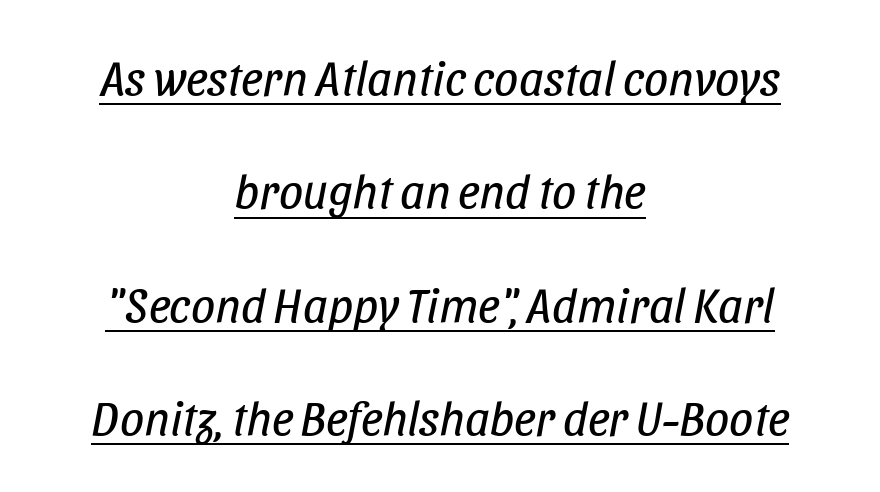
{"italic": "yes", "lean": "right", "slant_degrees": 11, "bold": "no", "weight": "regular", "width": "condensed", "stroke_contrast": "low", "x_height": "large", "monospaced": "no", "underline": "yes", "align": "center", "line_spacing": "loose", "line_spacing_ratio": 2.36, "letter_spacing": "normal", "letter_spacing_em": 0.0, "glyph_px": 48}
